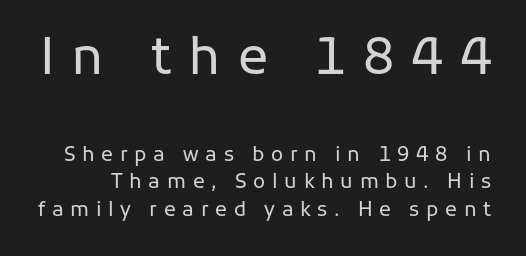
The image shows 51 px regular-weight sans-serif type, upright; set normal line spacing (1.36x), unusually wide letter spacing (+0.33 em), not underlined; the first (top) block is 2.55x larger; low stroke contrast and a medium x-height.
